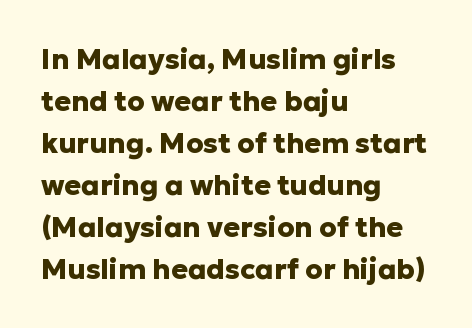
Q: Is the text bold? A: Yes.
Q: Is the text italic (slanted)? A: No, it is upright.
Q: Is the typeface a serif or a sans-serif typeface? A: Sans-serif.
Q: Is the text underlined? A: No.
Q: How is the paragraph aligned? A: Left-aligned.
Q: Is the spacing between letters normal or unusually wide? A: Normal.
Q: Is the spacing between lines tight, normal or loose? A: Normal.
Q: Width (condensed, normal, or wide)? A: Normal.
Q: Stroke contrast? A: Low.
Q: x-height? A: Medium.
Q: Monospaced? A: No.
